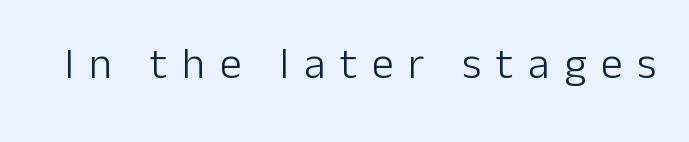
{"serif": "no", "italic": "no", "bold": "no", "weight": "light", "width": "normal", "stroke_contrast": "low", "x_height": "medium", "monospaced": "no", "underline": "no", "letter_spacing": "wide", "letter_spacing_em": 0.33, "glyph_px": 44}
